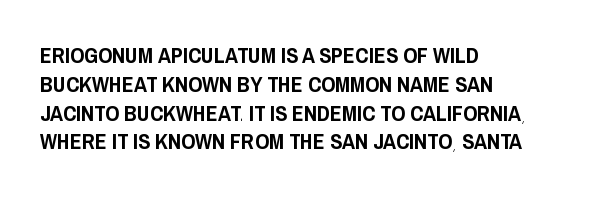
Q: Is the text italic (slanted)? A: No, it is upright.
Q: Is the text underlined? A: No.
Q: How is the paragraph aligned? A: Left-aligned.
Q: Is the spacing between letters normal or unusually wide? A: Normal.
Q: Is the spacing between lines tight, normal or loose? A: Normal.
